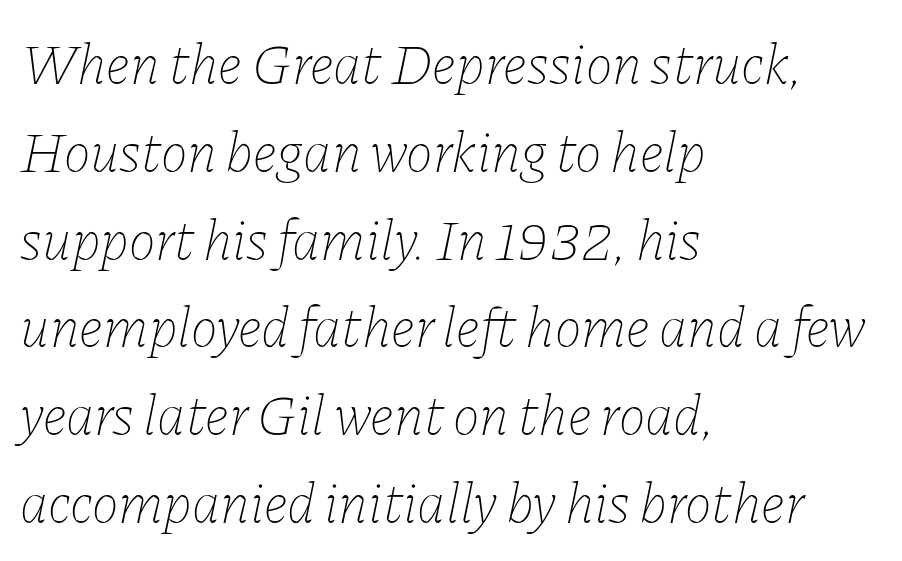
Descenders hang freely into open space. Look at the tracking — it's just the regular setting, nothing added. Is this a heavy cut? Hardly; it is regular or lighter. Whoever set this chose a conventional vertical rhythm. Do the characters align in a grid? No, the font is proportional. The paragraph shown leans on its left margin.
